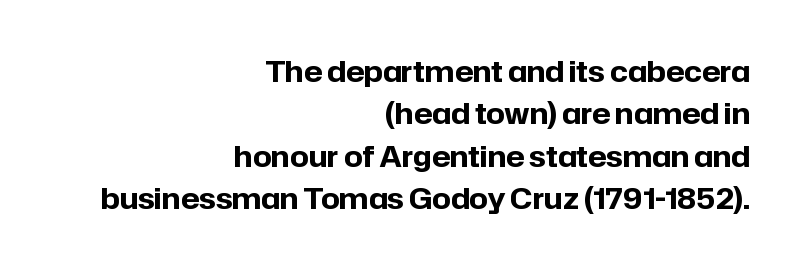
{"serif": "no", "italic": "no", "bold": "yes", "weight": "bold", "width": "normal", "stroke_contrast": "low", "x_height": "medium", "monospaced": "no", "underline": "no", "align": "right", "line_spacing": "normal", "line_spacing_ratio": 1.46, "letter_spacing": "normal", "letter_spacing_em": 0.0, "glyph_px": 29}
